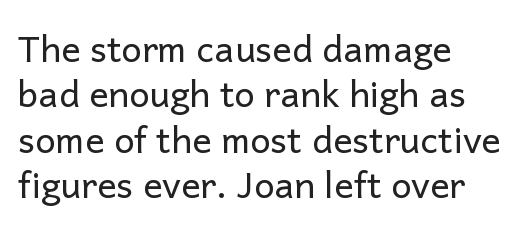
Does the type have serifs? No, each stem ends abruptly. Characters remain perfectly vertical along every line. Words appear dense and cohesive because spacing is normal. Think of a printed novel: that variable character pitch is what you see here. Leading: standard. Words float on clear page, feet unadorned.
